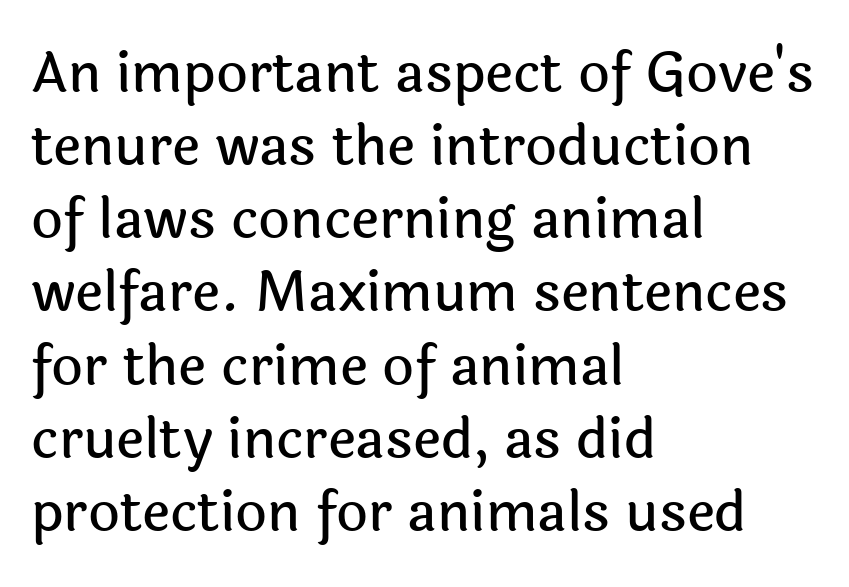
The image shows 55 px sans-serif type, upright; set left-aligned, normal line spacing (1.33x), normal letter spacing, not underlined; a medium x-height.
